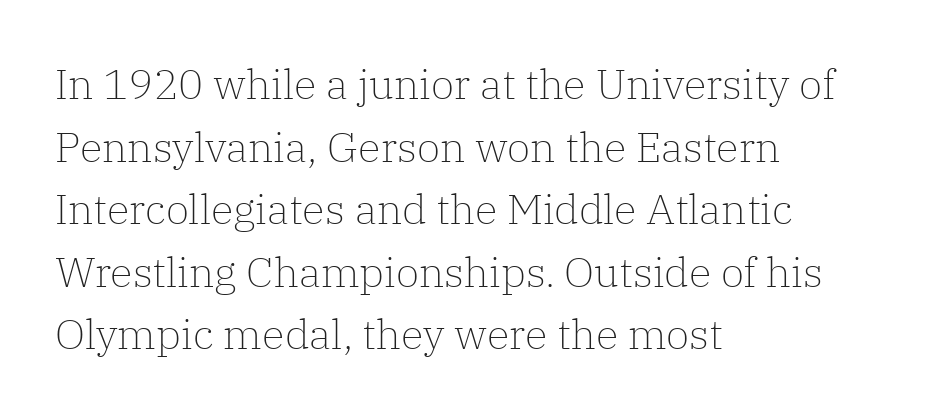
The image shows 42 px light serif type, upright; set left-aligned, normal line spacing (1.49x), normal letter spacing, not underlined; low stroke contrast and a medium x-height.
